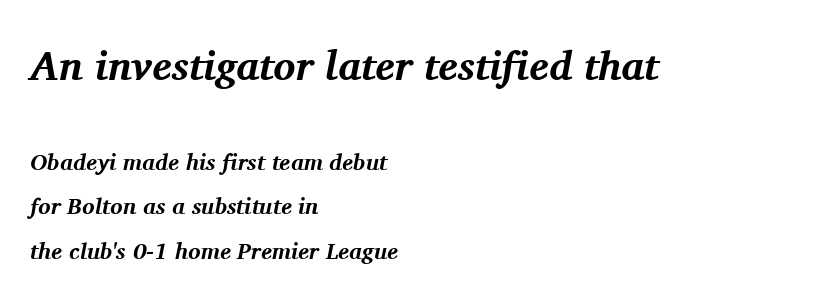
{"serif": "yes", "italic": "yes", "lean": "right", "slant_degrees": 11, "bold": "yes", "weight": "bold", "width": "normal", "stroke_contrast": "medium", "x_height": "medium", "monospaced": "no", "underline": "no", "align": "left", "line_spacing": "loose", "line_spacing_ratio": 1.93, "letter_spacing": "normal", "letter_spacing_em": 0.0, "larger_block": "first", "size_ratio": 1.78, "glyph_px": 41}
